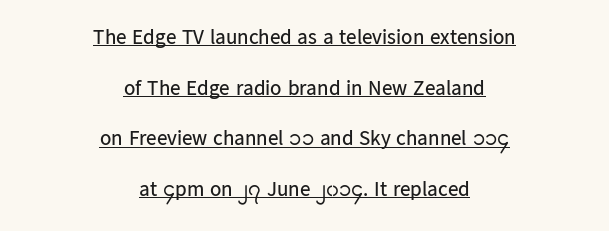
Q: Is the text bold? A: No.
Q: Is the text italic (slanted)? A: No, it is upright.
Q: Is the text underlined? A: Yes.
Q: How is the paragraph aligned? A: Centered.
Q: Is the spacing between letters normal or unusually wide? A: Normal.
Q: Is the spacing between lines tight, normal or loose? A: Loose.
